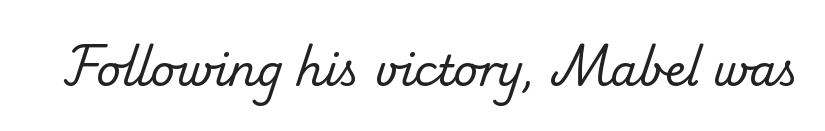
{"serif": "yes", "bold": "no", "weight": "regular", "width": "normal", "stroke_contrast": "low", "x_height": "small", "monospaced": "no", "underline": "no", "letter_spacing": "normal", "letter_spacing_em": 0.0, "glyph_px": 43}
